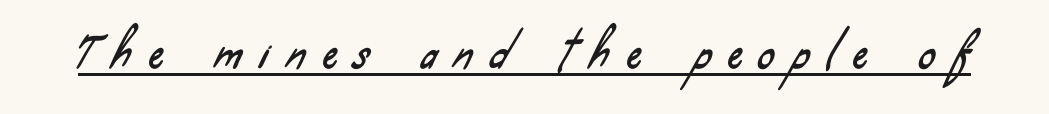
The image shows 41 px condensed sans-serif type; set unusually wide letter spacing (+0.43 em), underlined; low stroke contrast and a small x-height.
